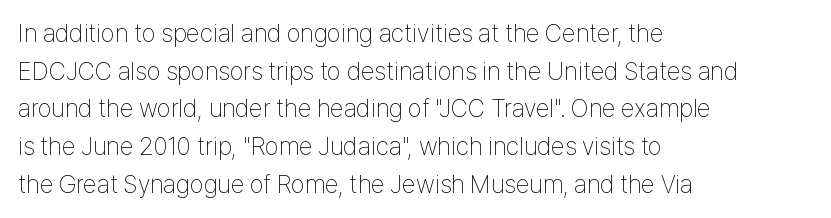
The image shows 25 px text type, upright; set left-aligned, normal line spacing (1.51x), normal letter spacing, not underlined.
